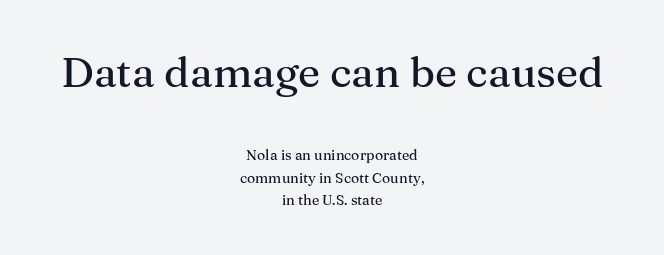
Visually the block forms a symmetrical silhouette, jagged on both flanks. The earlier block is typeset at a bigger size than the later block. The face used here is rendered with its standard letterfit. The specimen omits any rule beneath the text block's lines. The face used here is seriffed, in the tradition of book romans.
